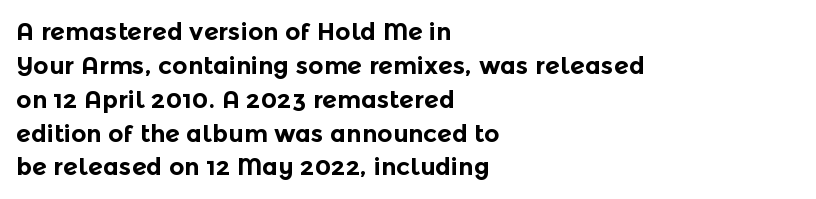
{"italic": "no", "bold": "yes", "underline": "no", "align": "left", "line_spacing": "normal", "line_spacing_ratio": 1.41, "letter_spacing": "normal", "letter_spacing_em": 0.0, "glyph_px": 24}
